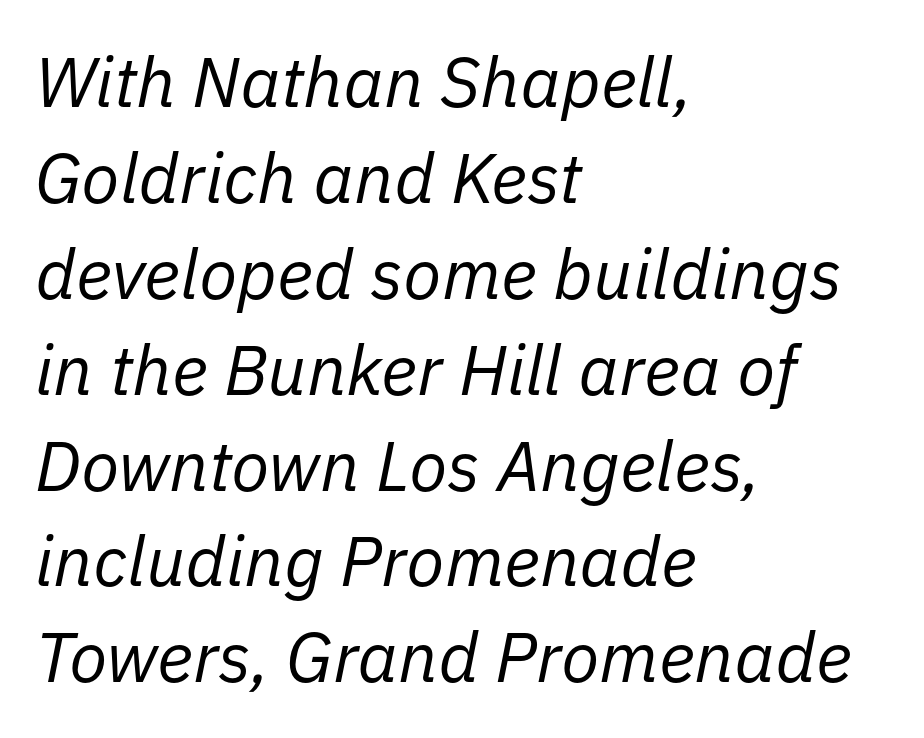
Q: Is the text bold? A: No.
Q: Is the text italic (slanted)? A: Yes, it leans right by about 11 degrees.
Q: Is the text underlined? A: No.
Q: How is the paragraph aligned? A: Left-aligned.
Q: Is the spacing between letters normal or unusually wide? A: Normal.
Q: Is the spacing between lines tight, normal or loose? A: Normal.
Q: Width (condensed, normal, or wide)? A: Normal.
Q: Stroke contrast? A: Low.
Q: x-height? A: Medium.
Q: Monospaced? A: No.
